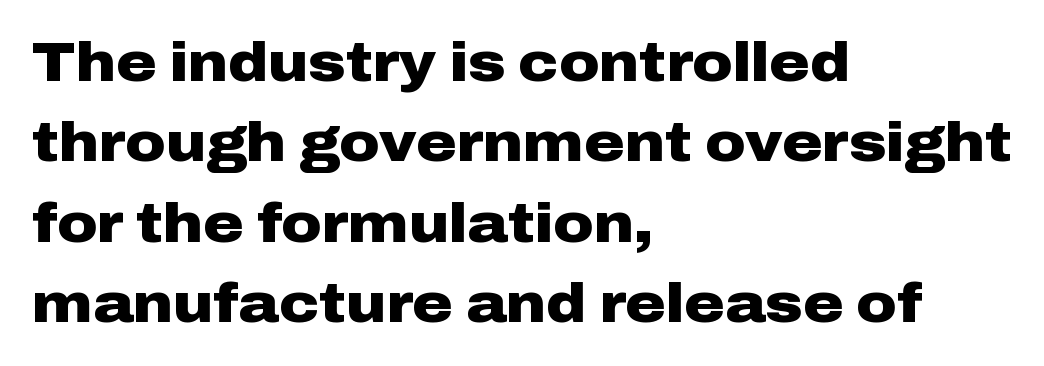
Stroke thickness is high; the sample reads as a true bold. Every character sits straight up, as roman type does. Nobody drew a line under any word here. Stroke terminals: plain, sans-serif.
